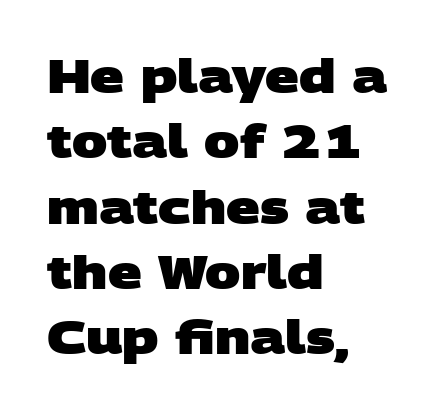
{"serif": "no", "bold": "yes", "weight": "heavy", "width": "wide", "stroke_contrast": "low", "x_height": "large", "monospaced": "no", "underline": "no", "align": "left", "line_spacing": "normal", "line_spacing_ratio": 1.39, "letter_spacing": "normal", "letter_spacing_em": 0.0, "glyph_px": 47}
